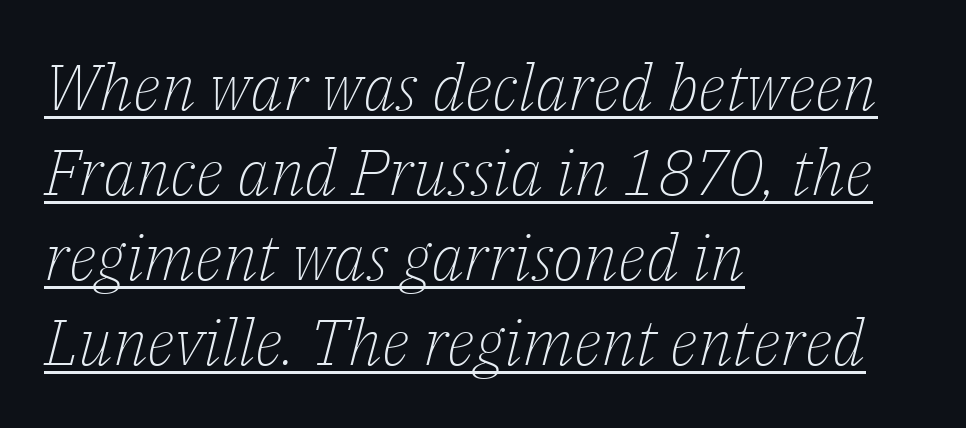
Interline gaps are of average width in this sample. Small tapered or slab feet sit at the stroke ends, so this counts as serif. What decoration does the sample have? An underline. The lines are quadded left. Unbolded letterforms with no extra heft.
